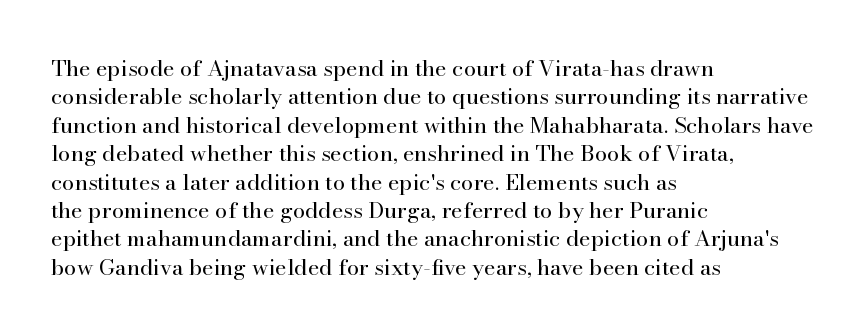
Q: Is the text bold? A: No.
Q: Is the text italic (slanted)? A: No, it is upright.
Q: Is the text underlined? A: No.
Q: How is the paragraph aligned? A: Left-aligned.
Q: Is the spacing between letters normal or unusually wide? A: Normal.
Q: Is the spacing between lines tight, normal or loose? A: Normal.
